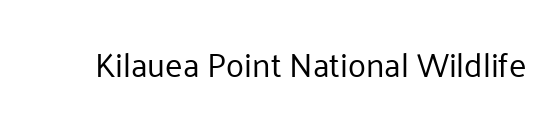
{"serif": "no", "italic": "no", "bold": "no", "weight": "regular", "width": "normal", "stroke_contrast": "low", "x_height": "medium", "monospaced": "no", "underline": "no", "letter_spacing": "normal", "letter_spacing_em": 0.0, "glyph_px": 33}
